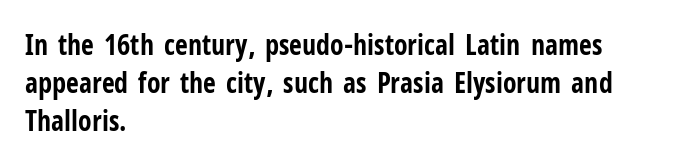
In terms of posture, this sample is upright. Summary of weight: heavy, a full bold. Baseline-to-baseline distance is the conventional proportion of letter height. Just letters on the line, the space beneath them empty. Letter spacing: default.
